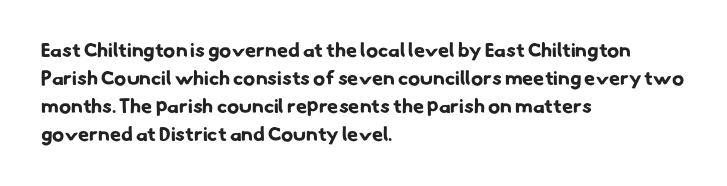
The image shows 20 px bold type; set left-aligned, normal line spacing (1.4x), normal letter spacing, not underlined.
